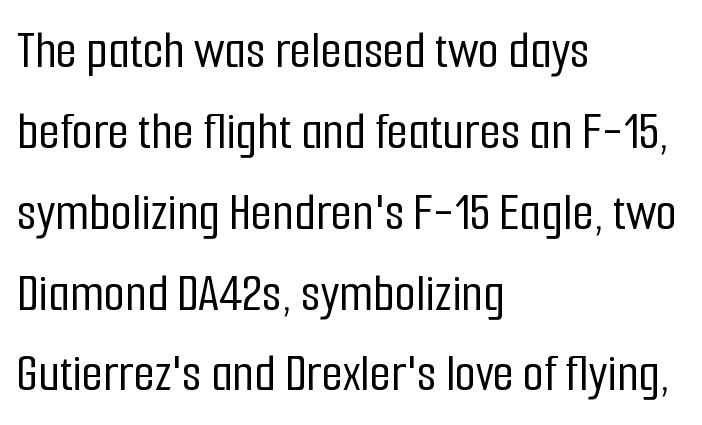
{"serif": "no", "italic": "no", "width": "condensed", "stroke_contrast": "low", "x_height": "medium", "monospaced": "no", "underline": "no", "align": "left", "line_spacing": "normal", "line_spacing_ratio": 1.47, "letter_spacing": "normal", "letter_spacing_em": 0.0, "glyph_px": 55}
